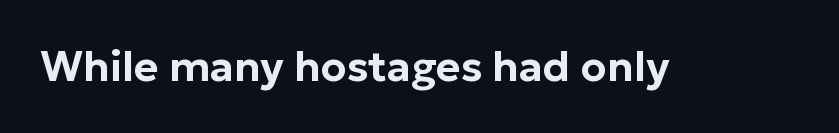
Is there any slant? The stems are plumb. Default kerning and tracking; the words read as compact shapes. Think of a printed novel: that variable character pitch is what you see here. You can tell from the bare stems that sans-serif type was used. Descenders are the only things crossing below the line.
